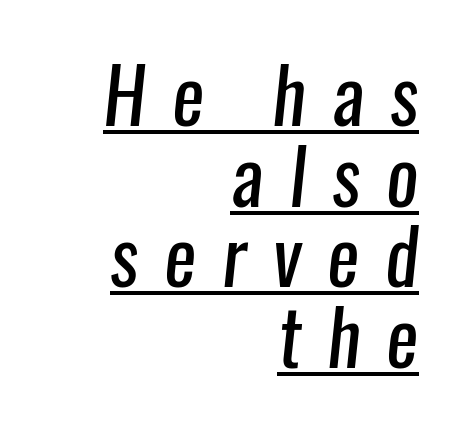
Observe the wide spacing: letters keep a clear distance from each other. No chunkiness to these letters — they're not bold. Caption: multi-line text, flush right, ragged left. The passage shown is underscored from start to finish. The designer dialed line spacing down below the default.
